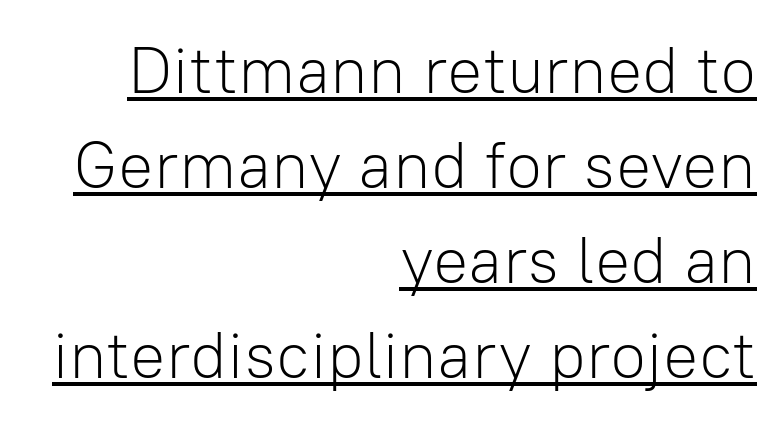
The image shows 66 px light sans-serif type, upright; set right-aligned, normal line spacing (1.44x), normal letter spacing, underlined; low stroke contrast and a medium x-height.
